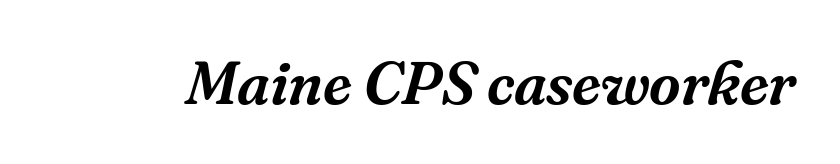
Each letter keeps its own natural width here, so spacing adapts to shape. The baseline area is clear. In terms of posture, this sample is oblique. To sum up the face: it has serifs. Short note: letters normally spaced.
